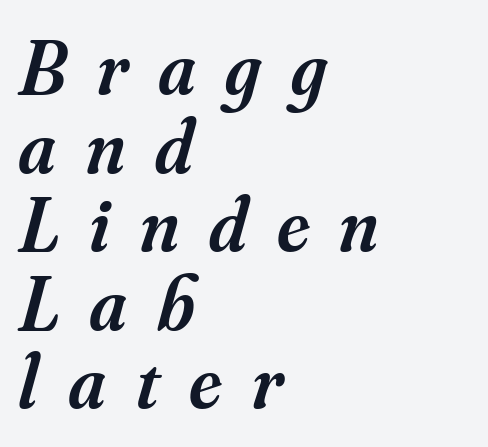
{"serif": "yes", "italic": "yes", "lean": "right", "slant_degrees": 16, "bold": "semi", "weight": "semibold", "width": "normal", "stroke_contrast": "medium", "x_height": "small", "monospaced": "no", "underline": "no", "align": "left", "line_spacing": "tight", "line_spacing_ratio": 1.02, "letter_spacing": "wide", "letter_spacing_em": 0.39, "glyph_px": 77}
